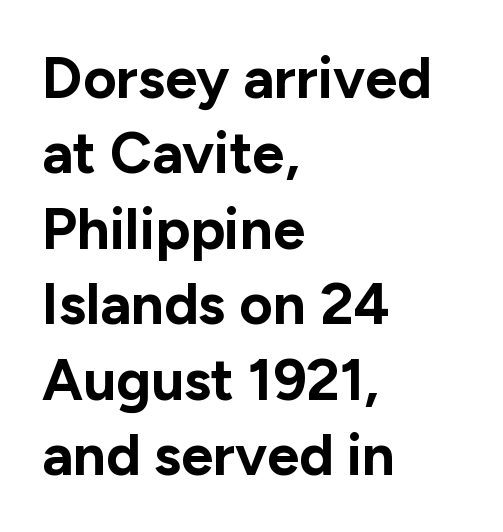
Lines of text with bare space underneath. Look at the stroke-to-counter ratio: heavy, a bold. A classic flush-left, rag-right setting is used for this passage. This rendering leaves character spacing at its baseline value.
